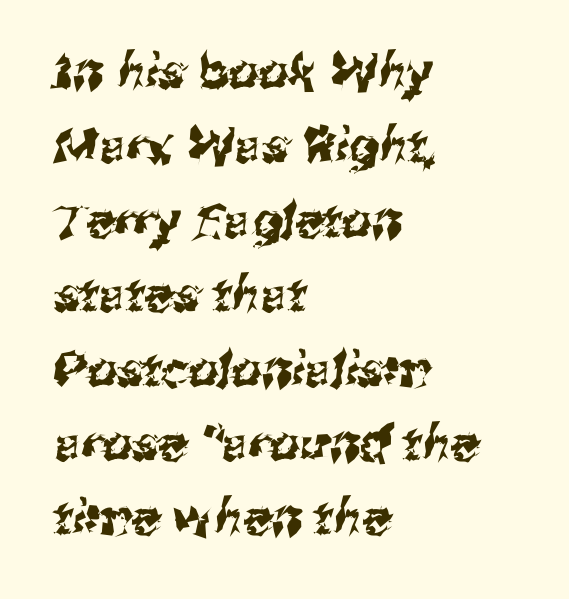
{"serif": "no", "width": "normal", "stroke_contrast": "medium", "x_height": "medium", "monospaced": "no", "underline": "no", "align": "left", "line_spacing": "normal", "line_spacing_ratio": 1.55, "letter_spacing": "normal", "letter_spacing_em": 0.0, "glyph_px": 48}
